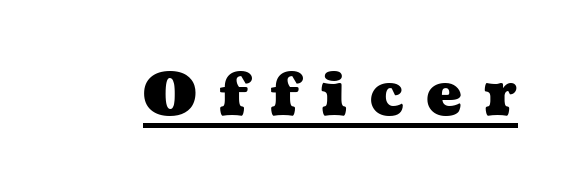
{"bold": "yes", "weight": "heavy", "width": "wide", "stroke_contrast": "medium", "x_height": "medium", "monospaced": "no", "underline": "yes", "letter_spacing": "wide", "letter_spacing_em": 0.37, "glyph_px": 60}
